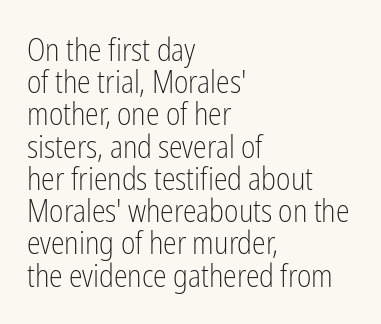
The image shows 31 px light, condensed sans-serif type, upright; set left-aligned, tight line spacing (1.04x), normal letter spacing, not underlined; low stroke contrast and a medium x-height.
